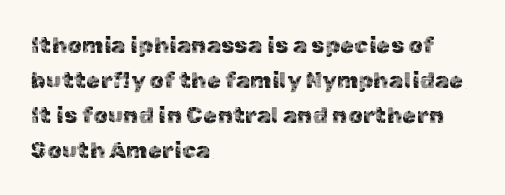
Q: Is the text italic (slanted)? A: No, it is upright.
Q: Is the text underlined? A: No.
Q: How is the paragraph aligned? A: Left-aligned.
Q: Is the spacing between letters normal or unusually wide? A: Normal.
Q: Is the spacing between lines tight, normal or loose? A: Normal.
